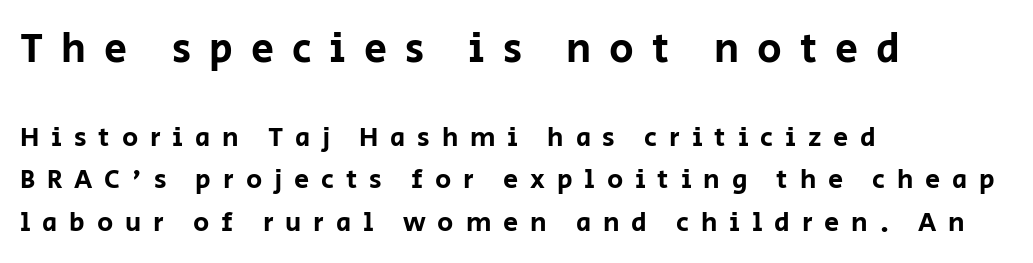
The image shows 41 px sans-serif type, upright; set left-aligned, normal line spacing (1.58x), unusually wide letter spacing (+0.44 em), not underlined; the first (top) block is 1.52x larger; low stroke contrast and a large x-height.
